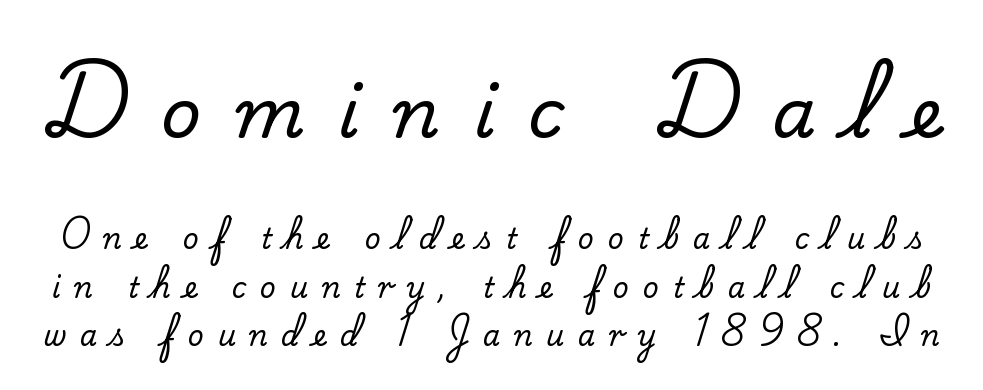
{"serif": "yes", "width": "normal", "stroke_contrast": "low", "x_height": "small", "monospaced": "no", "underline": "no", "line_spacing_ratio": 1.73, "letter_spacing": "wide", "letter_spacing_em": 0.48, "larger_block": "first", "size_ratio": 2.5, "glyph_px": 70}
